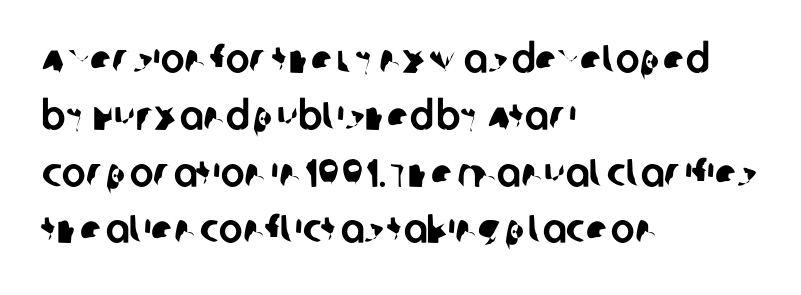
{"serif": "no", "width": "normal", "stroke_contrast": "low", "x_height": "large", "monospaced": "no", "underline": "no", "align": "left", "line_spacing": "normal", "line_spacing_ratio": 1.42, "letter_spacing": "normal", "letter_spacing_em": 0.0, "glyph_px": 40}
